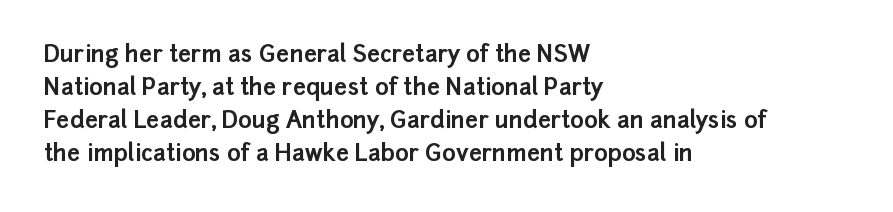
Q: Is the text bold? A: Yes.
Q: Is the text italic (slanted)? A: No, it is upright.
Q: Is the text underlined? A: No.
Q: How is the paragraph aligned? A: Left-aligned.
Q: Is the spacing between letters normal or unusually wide? A: Normal.
Q: Is the spacing between lines tight, normal or loose? A: Normal.
